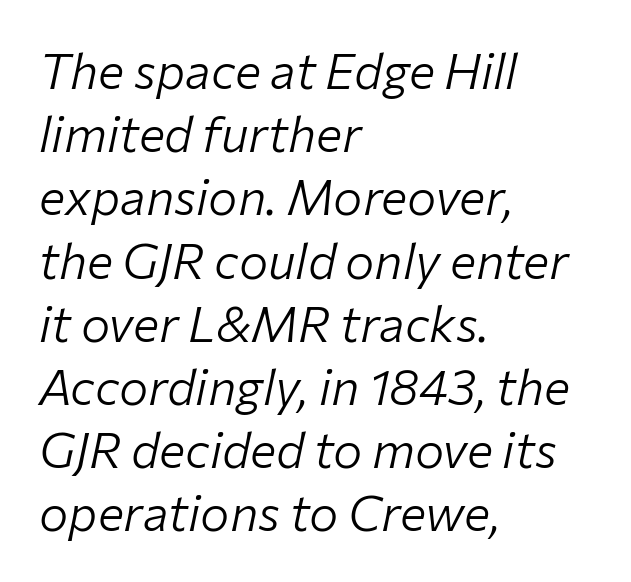
The image shows 49 px light type, italic (leaning right); set left-aligned, normal line spacing (1.29x), normal letter spacing, not underlined; low stroke contrast and a medium x-height.
